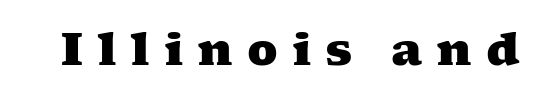
Q: Is the text bold? A: Yes.
Q: Is the typeface a serif or a sans-serif typeface? A: Serif.
Q: Is the text underlined? A: No.
Q: Is the spacing between letters normal or unusually wide? A: Unusually wide.
Q: Width (condensed, normal, or wide)? A: Wide.
Q: Stroke contrast? A: Medium.
Q: x-height? A: Medium.
Q: Monospaced? A: No.
